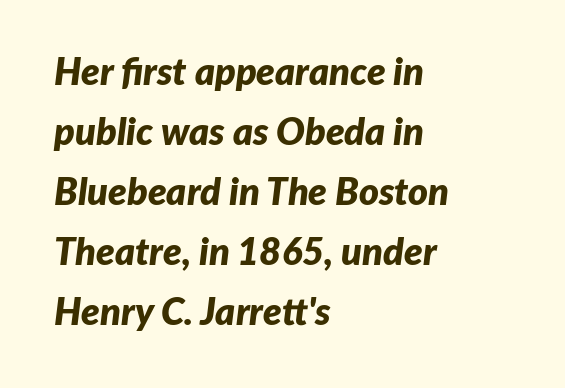
The glyphs have the mass of a bold cut. The passage shown is typed in a proportional face where columns would drift. Standard letterfit; no display-style spreading of the glyphs. The lines sit at an ordinary, default distance from one another.
